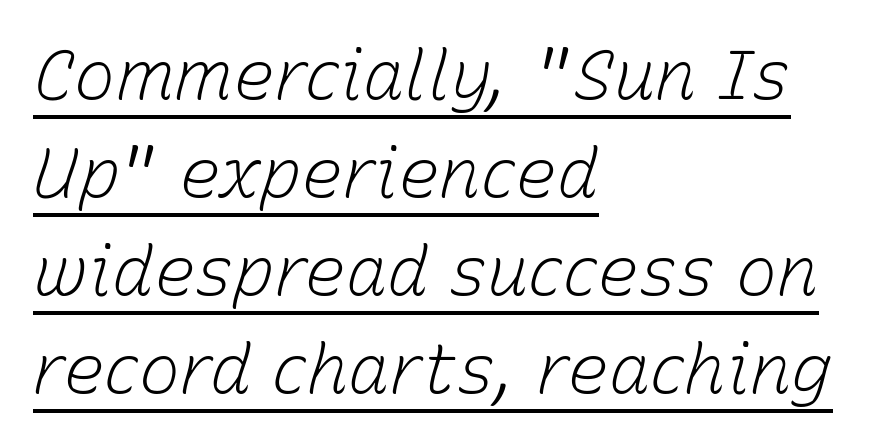
This rendering leaves character spacing at its baseline value. The glyphs look as if they've been sheared to an angle. Compared with a centered layout, this one pins lines to the left instead. The rendering uses natural spacing where letterforms have individual widths.
